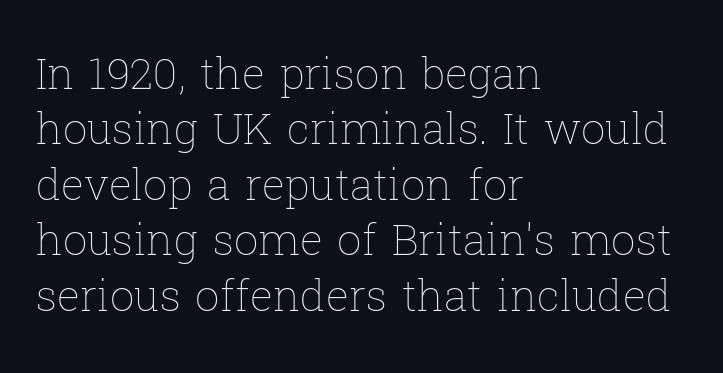
The image shows 43 px thin type, upright; set left-aligned, normal line spacing (1.29x), normal letter spacing, not underlined; low stroke contrast and a medium x-height.
